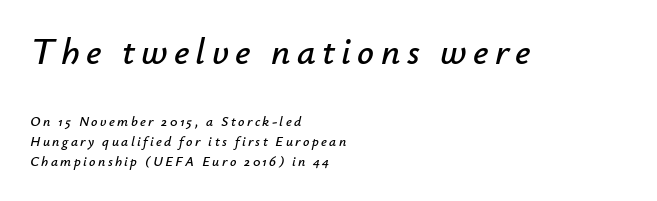
The image shows 37 px text type, italic (leaning right); set left-aligned, normal line spacing (1.43x), not underlined; the first (top) block is 2.64x larger; low stroke contrast and a small x-height.
